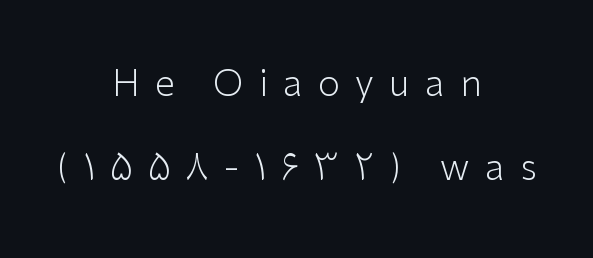
{"serif": "no", "italic": "no", "bold": "no", "weight": "light", "width": "normal", "stroke_contrast": "low", "x_height": "medium", "monospaced": "no", "underline": "no", "align": "center", "line_spacing": "loose", "line_spacing_ratio": 2.34, "letter_spacing": "wide", "letter_spacing_em": 0.43, "glyph_px": 36}
